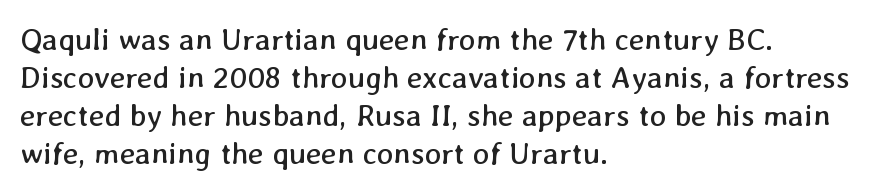
Q: Is the text bold? A: No.
Q: Is the text underlined? A: No.
Q: How is the paragraph aligned? A: Left-aligned.
Q: Is the spacing between letters normal or unusually wide? A: Normal.
Q: Width (condensed, normal, or wide)? A: Normal.
Q: Stroke contrast? A: Low.
Q: x-height? A: Medium.
Q: Monospaced? A: No.
